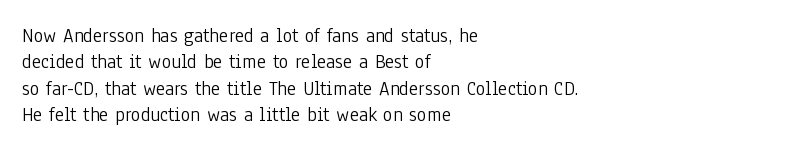
{"italic": "no", "bold": "no", "underline": "no", "align": "left", "line_spacing": "normal", "line_spacing_ratio": 1.32, "letter_spacing": "normal", "letter_spacing_em": 0.0, "glyph_px": 20}
